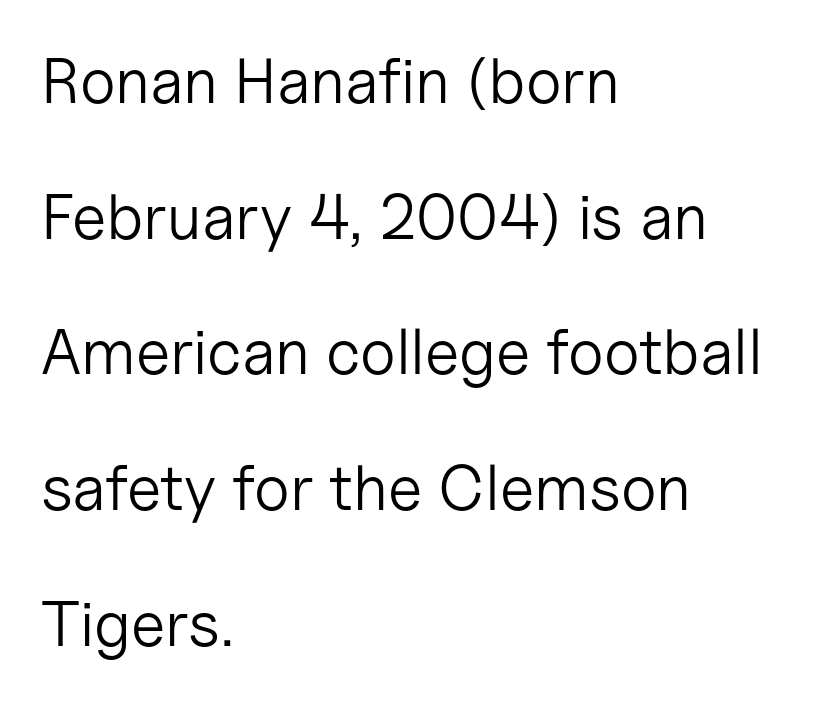
Do the characters align in a grid? No, the font is proportional. The letters sit at their default tracking, neither squeezed nor spread. Honestly, the rows look like they've been pulled way apart. Letters rest on an invisible, unmarked baseline.
